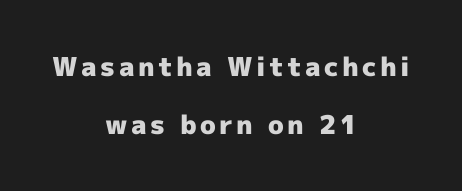
Chunky letters — that's bold for sure. Centered paragraph, ragged on both sides. Rendered with straight, roman letterforms. Quick note: underline off. One glance says open: line gaps are wider than usual.
